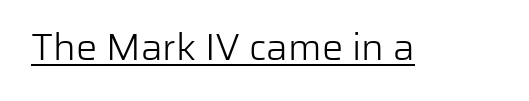
{"serif": "no", "italic": "no", "bold": "no", "weight": "light", "width": "normal", "stroke_contrast": "low", "x_height": "medium", "monospaced": "no", "underline": "yes", "letter_spacing": "normal", "letter_spacing_em": 0.0, "glyph_px": 38}
